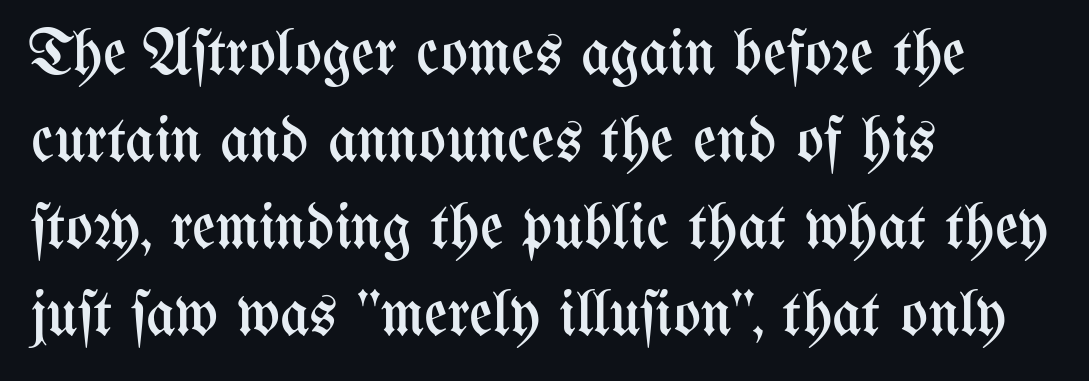
{"italic": "no", "bold": "no", "weight": "regular", "width": "condensed", "stroke_contrast": "medium", "x_height": "medium", "monospaced": "no", "underline": "no", "align": "left", "line_spacing": "normal", "line_spacing_ratio": 1.36, "letter_spacing": "normal", "letter_spacing_em": 0.0, "glyph_px": 64}
